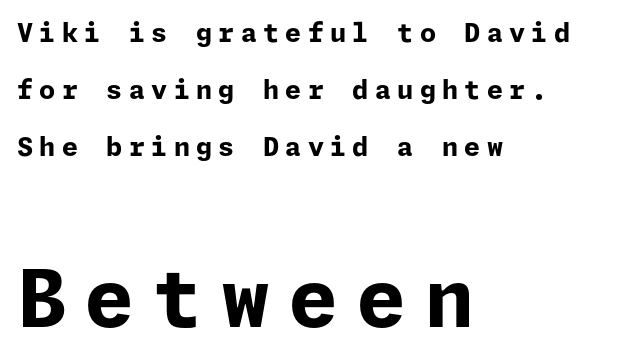
{"serif": "no", "italic": "no", "bold": "yes", "weight": "bold", "width": "normal", "stroke_contrast": "low", "x_height": "medium", "underline": "no", "align": "left", "line_spacing": "loose", "line_spacing_ratio": 2.2, "letter_spacing": "wide", "letter_spacing_em": 0.24, "larger_block": "second", "size_ratio": 3.04, "glyph_px": 79}
